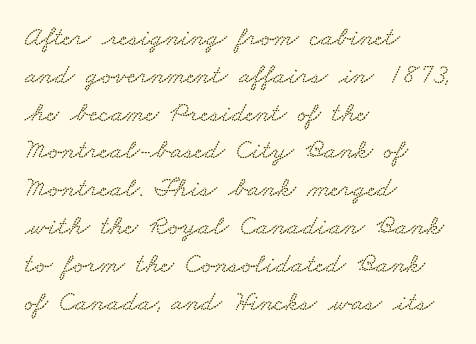
The image shows 28 px wide type; set left-aligned, normal line spacing (1.35x), normal letter spacing, not underlined; low stroke contrast and a small x-height.
